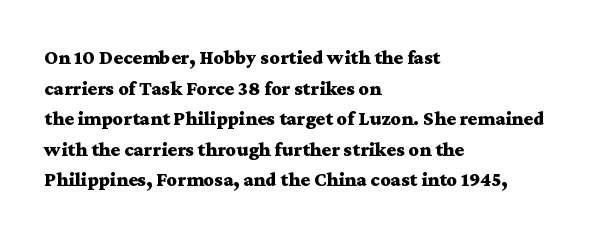
Q: Is the text bold? A: Yes.
Q: Is the text italic (slanted)? A: No, it is upright.
Q: Is the text underlined? A: No.
Q: How is the paragraph aligned? A: Left-aligned.
Q: Is the spacing between letters normal or unusually wide? A: Normal.
Q: Is the spacing between lines tight, normal or loose? A: Normal.
